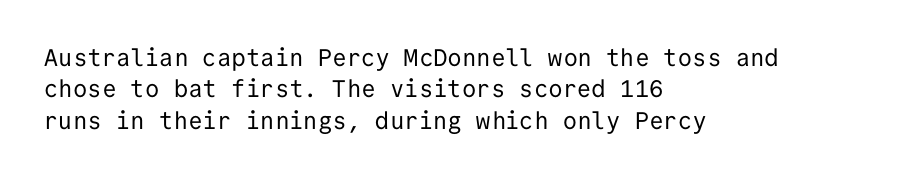
What stands out about the letter spacing? Nothing — it is the standard amount. Unmarked baselines from the first word to the last. The rendering anchors every line to the left-hand side. Regarding leading, the lines here are spaced in the standard way. Compared with a typical body face, this is equally light or lighter still. In terms of posture, this sample is upright.
